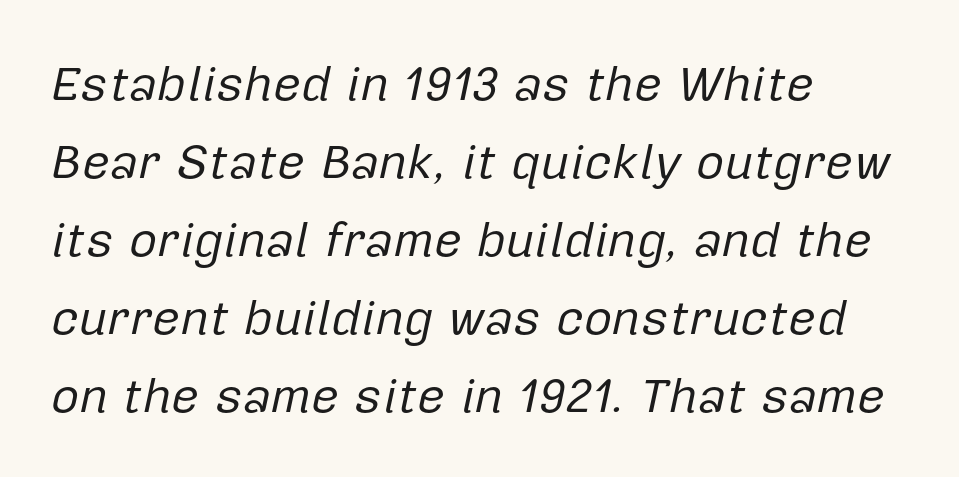
Q: Is the text bold? A: No.
Q: Is the text italic (slanted)? A: Yes, it leans right by about 12 degrees.
Q: Is the text underlined? A: No.
Q: How is the paragraph aligned? A: Left-aligned.
Q: Is the spacing between letters normal or unusually wide? A: Normal.
Q: Is the spacing between lines tight, normal or loose? A: Normal.
Q: Width (condensed, normal, or wide)? A: Normal.
Q: Stroke contrast? A: Low.
Q: x-height? A: Medium.
Q: Monospaced? A: No.
